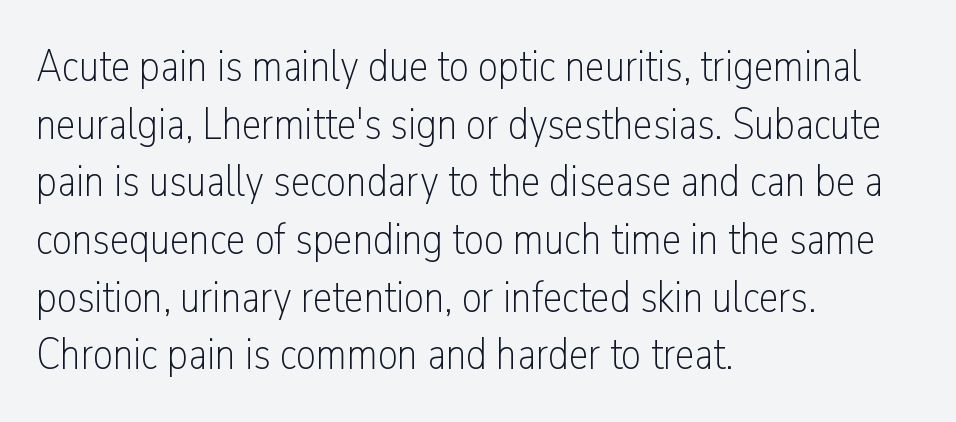
The image shows 44 px light, condensed sans-serif type, upright; set left-aligned, normal line spacing (1.31x), normal letter spacing, not underlined; low stroke contrast and a medium x-height.
